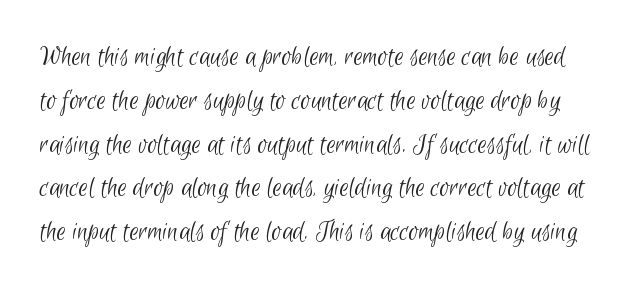
The image shows 29 px light, condensed sans-serif type; set normal line spacing (1.51x), normal letter spacing, not underlined; low stroke contrast and a small x-height.
